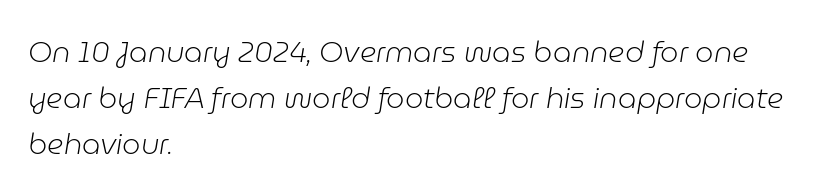
Q: Is the text bold? A: No.
Q: Is the text italic (slanted)? A: Yes, it leans right by about 9 degrees.
Q: Is the text underlined? A: No.
Q: How is the paragraph aligned? A: Left-aligned.
Q: Is the spacing between letters normal or unusually wide? A: Normal.
Q: Is the spacing between lines tight, normal or loose? A: Normal.
Q: Width (condensed, normal, or wide)? A: Normal.
Q: Stroke contrast? A: Low.
Q: x-height? A: Medium.
Q: Monospaced? A: No.
